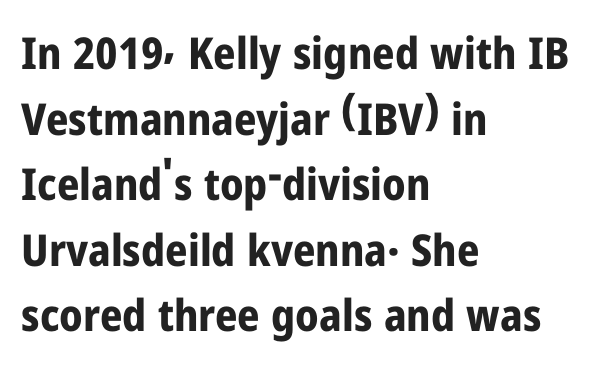
Q: Is the text bold? A: Yes.
Q: Is the text italic (slanted)? A: No, it is upright.
Q: Is the typeface a serif or a sans-serif typeface? A: Sans-serif.
Q: Is the text underlined? A: No.
Q: How is the paragraph aligned? A: Left-aligned.
Q: Is the spacing between letters normal or unusually wide? A: Normal.
Q: Is the spacing between lines tight, normal or loose? A: Normal.
Q: Width (condensed, normal, or wide)? A: Condensed.
Q: Stroke contrast? A: Low.
Q: x-height? A: Medium.
Q: Monospaced? A: No.
